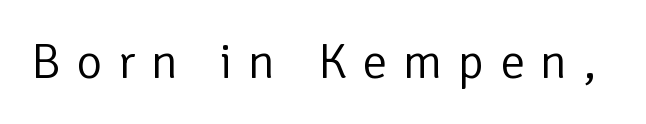
The image shows 50 px light sans-serif type, upright; set unusually wide letter spacing (+0.31 em), not underlined; low stroke contrast and a medium x-height.
